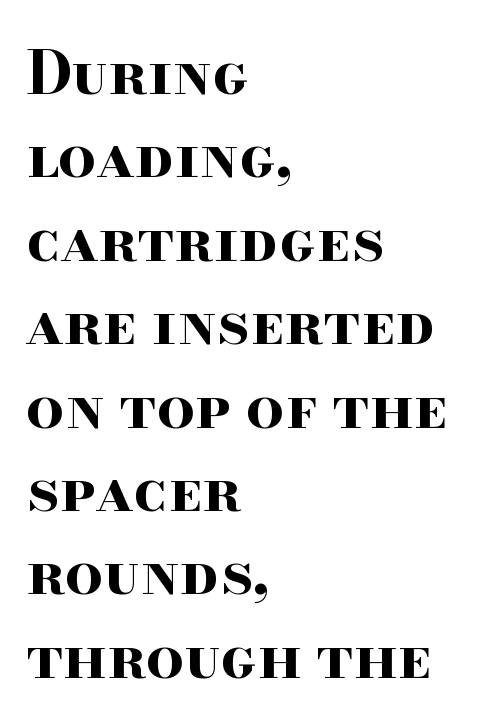
{"serif": "yes", "italic": "no", "bold": "yes", "weight": "bold", "width": "wide", "stroke_contrast": "high", "x_height": "small", "monospaced": "no", "underline": "no", "align": "left", "line_spacing": "normal", "line_spacing_ratio": 1.39, "letter_spacing": "normal", "letter_spacing_em": 0.0, "glyph_px": 60}
